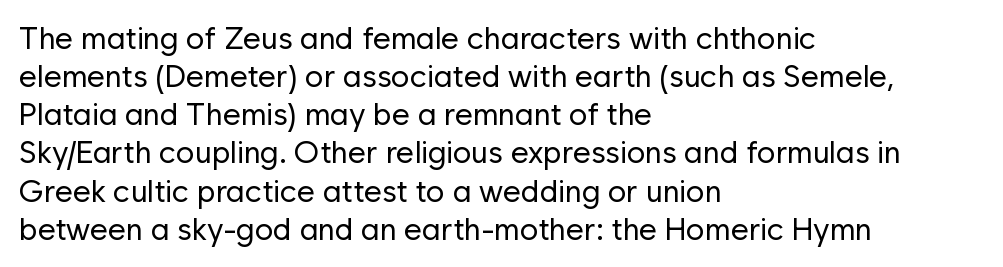
The specimen reads as upright at a glance. Plain, unruled lines of type. The rendering keeps characters at their native spacing. Stem width sits at or under what a default text font uses.
